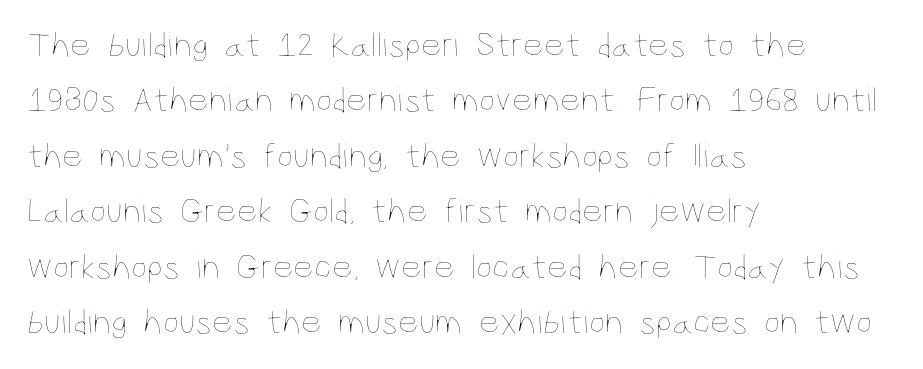
The image shows 36 px thin, condensed type, upright; set left-aligned, normal line spacing (1.54x), normal letter spacing, not underlined; low stroke contrast and a large x-height.
